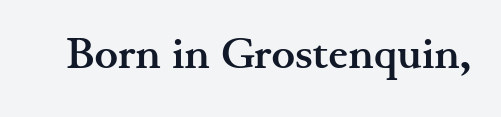
Tracking value appears to be zero — textbook default spacing. Proportional: the letters do not fall into vertical columns. Just letters on the line, the space beneath them empty. The font is running at its bold setting. Does the type have serifs? Yes, each stem ends in a small foot. Every character sits straight up, as roman type does.
